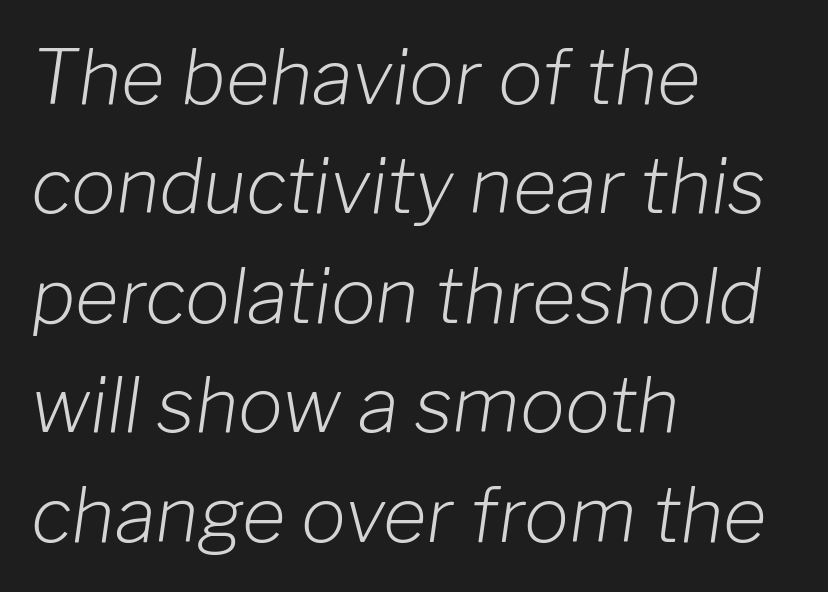
Each stroke keeps to a modest, everyday thickness or less. The rendering uses natural spacing where letterforms have individual widths. A typesetter would mark this as italic. You could call the tracking neutral — neither tight nor loose. This sample keeps an unexceptional amount of space between lines. Notice how the passage keeps a crisp vertical edge on the left only.
